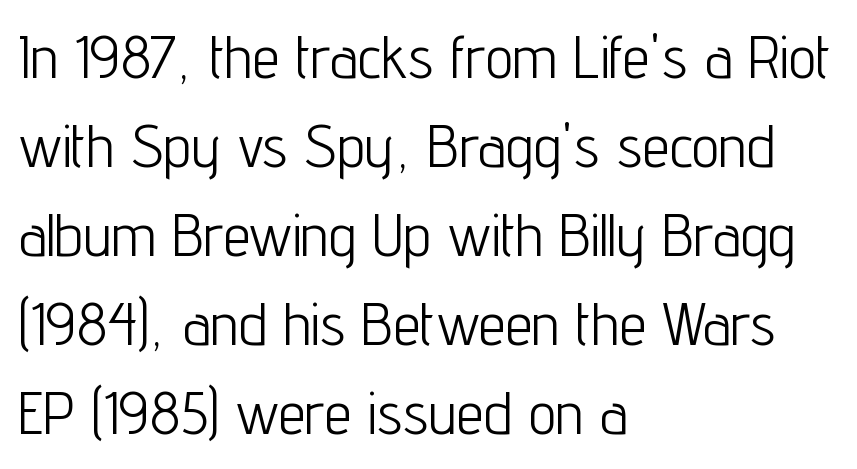
Q: Is the text bold? A: No.
Q: Is the text italic (slanted)? A: No, it is upright.
Q: Is the typeface a serif or a sans-serif typeface? A: Sans-serif.
Q: Is the text underlined? A: No.
Q: How is the paragraph aligned? A: Left-aligned.
Q: Is the spacing between letters normal or unusually wide? A: Normal.
Q: Is the spacing between lines tight, normal or loose? A: Normal.
Q: Width (condensed, normal, or wide)? A: Condensed.
Q: Stroke contrast? A: Low.
Q: x-height? A: Medium.
Q: Monospaced? A: No.
